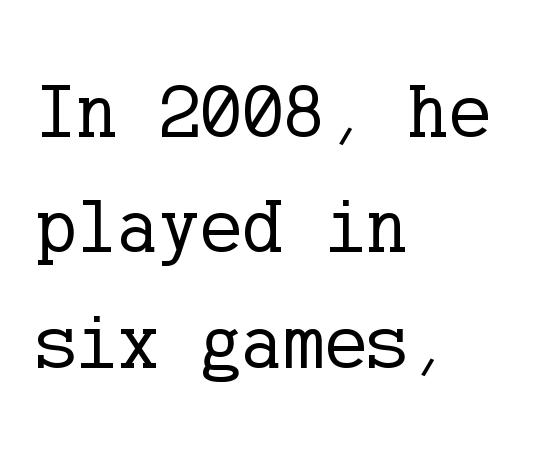
{"serif": "yes", "italic": "no", "bold": "no", "weight": "regular", "width": "normal", "stroke_contrast": "low", "x_height": "medium", "underline": "no", "align": "left", "line_spacing": "normal", "line_spacing_ratio": 1.48, "letter_spacing": "normal", "letter_spacing_em": 0.0, "glyph_px": 78}
